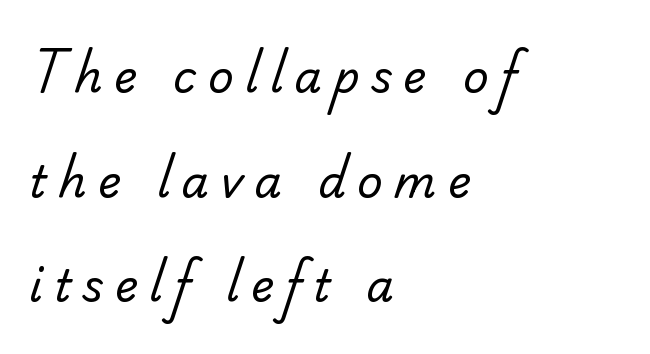
{"serif": "no", "bold": "no", "weight": "regular", "width": "normal", "stroke_contrast": "low", "x_height": "small", "monospaced": "no", "underline": "no", "align": "left", "line_spacing": "loose", "line_spacing_ratio": 2.38, "letter_spacing": "wide", "letter_spacing_em": 0.26, "glyph_px": 44}
